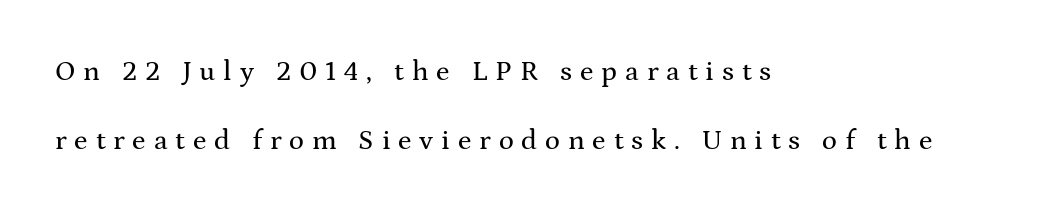
{"serif": "yes", "italic": "no", "width": "wide", "stroke_contrast": "medium", "x_height": "medium", "monospaced": "no", "underline": "no", "align": "left", "line_spacing": "loose", "line_spacing_ratio": 2.46, "letter_spacing": "wide", "letter_spacing_em": 0.28, "glyph_px": 28}
